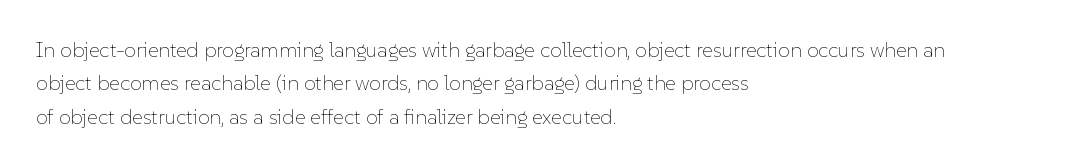
Q: Is the text bold? A: No.
Q: Is the text italic (slanted)? A: No, it is upright.
Q: Is the text underlined? A: No.
Q: How is the paragraph aligned? A: Left-aligned.
Q: Is the spacing between letters normal or unusually wide? A: Normal.
Q: Is the spacing between lines tight, normal or loose? A: Normal.
